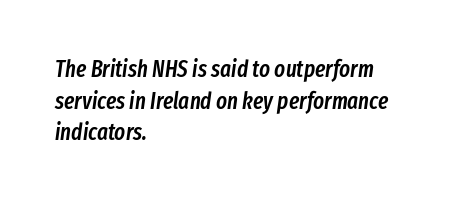
Q: Is the text bold? A: Semi-bold.
Q: Is the text italic (slanted)? A: Yes, it leans right by about 8 degrees.
Q: Is the text underlined? A: No.
Q: How is the paragraph aligned? A: Left-aligned.
Q: Is the spacing between letters normal or unusually wide? A: Normal.
Q: Is the spacing between lines tight, normal or loose? A: Normal.
